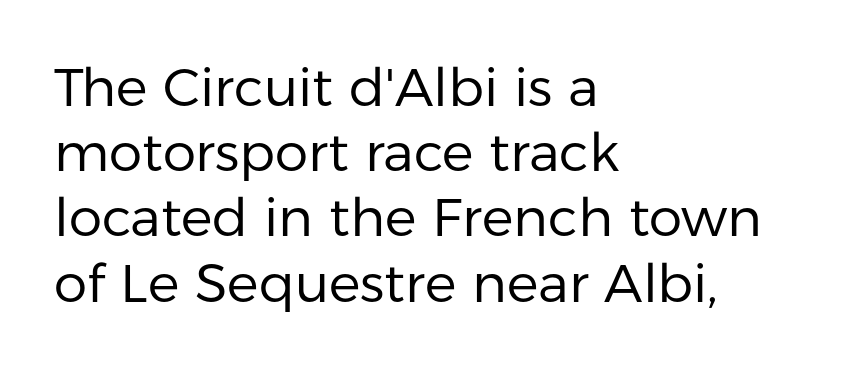
Q: Is the text bold? A: No.
Q: Is the text italic (slanted)? A: No, it is upright.
Q: Is the typeface a serif or a sans-serif typeface? A: Sans-serif.
Q: Is the text underlined? A: No.
Q: How is the paragraph aligned? A: Left-aligned.
Q: Is the spacing between letters normal or unusually wide? A: Normal.
Q: Width (condensed, normal, or wide)? A: Normal.
Q: Stroke contrast? A: Low.
Q: x-height? A: Medium.
Q: Monospaced? A: No.
